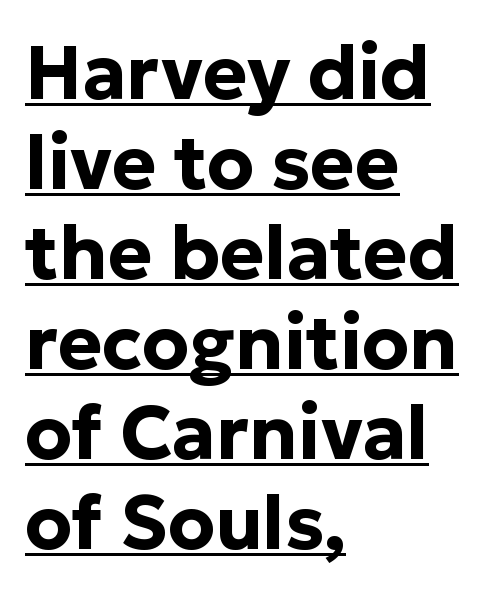
The image shows 75 px bold sans-serif type, upright; set left-aligned, line spacing 1.2x, normal letter spacing, underlined; low stroke contrast and a medium x-height.
